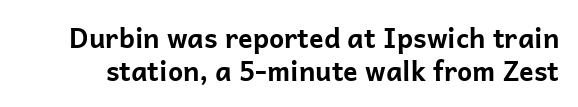
The image shows 27 px bold type, upright; set line spacing 1.22x, normal letter spacing, not underlined.
